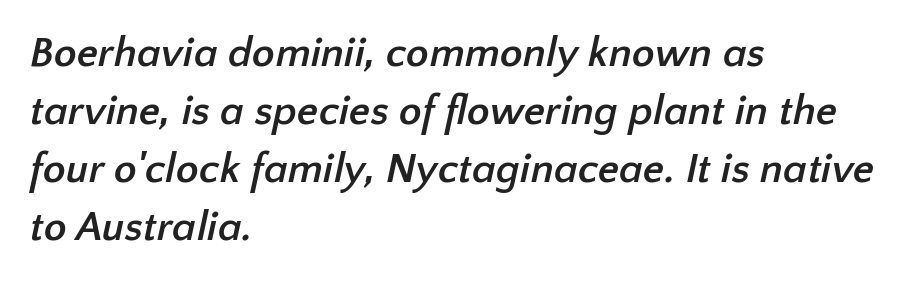
The letters carry no serifs — their stems end cleanly without finishing strokes. Pretty heavy lettering here — definitely bold. Vertical spacing — default. Looks like regular typesetting: each glyph gets only the width it needs. Descenders hang freely into open space. In CSS terms this would be text-align: left.
